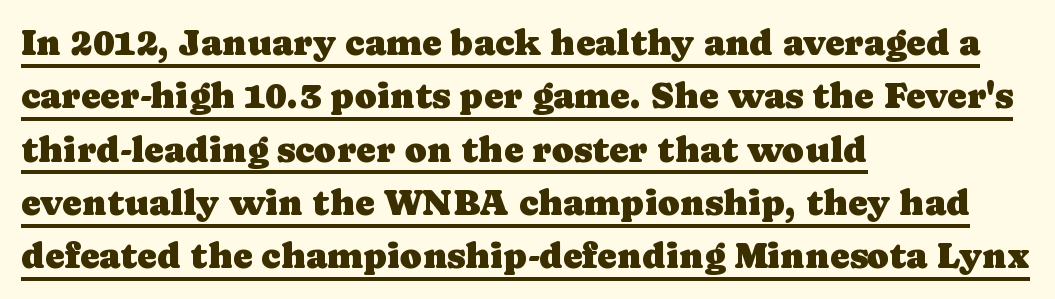
Compared with undecorated copy, this sample adds a rule below the words. Do the letters lean? They stand straight. The type is set solid horizontally, with unmodified tracking. Honestly, the row spacing looks completely unremarkable. These lines are set flush left with a ragged right edge. Character widths vary here, with narrow letters taking less room than wide ones.
